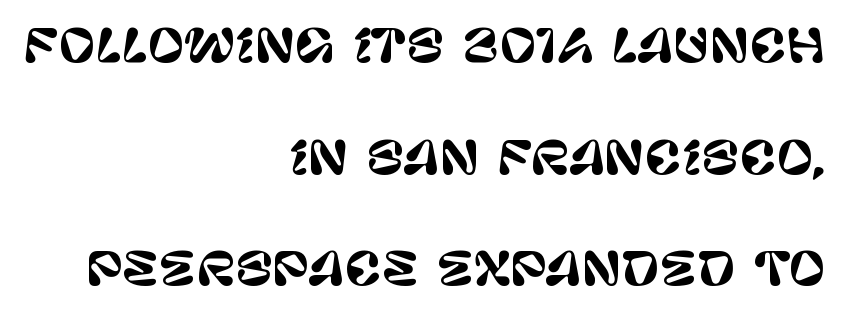
{"serif": "no", "width": "normal", "stroke_contrast": "low", "x_height": "large", "monospaced": "no", "underline": "no", "align": "right", "line_spacing": "loose", "line_spacing_ratio": 2.48, "letter_spacing": "normal", "letter_spacing_em": 0.0, "glyph_px": 45}
